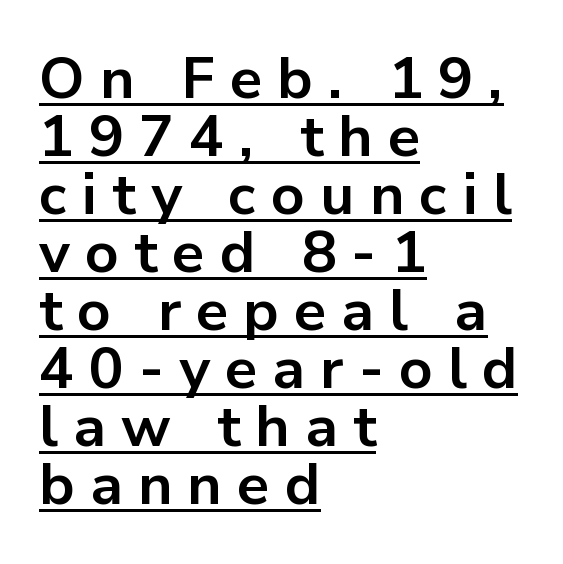
{"serif": "no", "italic": "no", "bold": "yes", "weight": "bold", "width": "normal", "stroke_contrast": "low", "x_height": "medium", "monospaced": "no", "underline": "yes", "align": "left", "line_spacing": "tight", "line_spacing_ratio": 1.0, "letter_spacing": "wide", "letter_spacing_em": 0.26, "glyph_px": 58}
